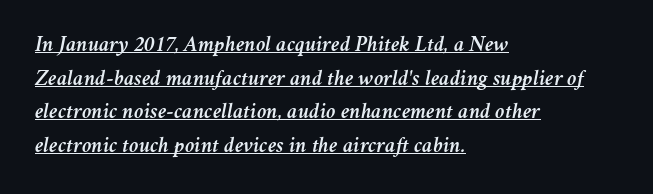
Q: Is the text italic (slanted)? A: Yes, it leans right by about 11 degrees.
Q: Is the text underlined? A: Yes.
Q: How is the paragraph aligned? A: Left-aligned.
Q: Is the spacing between letters normal or unusually wide? A: Normal.
Q: Is the spacing between lines tight, normal or loose? A: Normal.
